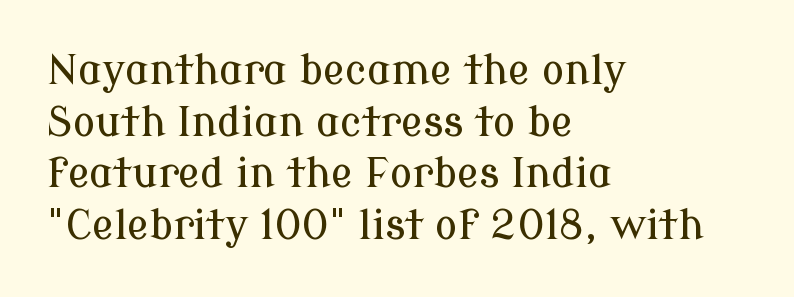
Each letter keeps its own natural width here, so spacing adapts to shape. This block has exactly the height ordinary leading produces. Decoration check: the copy has no underline. This is roman type, the default non-slanted kind.
